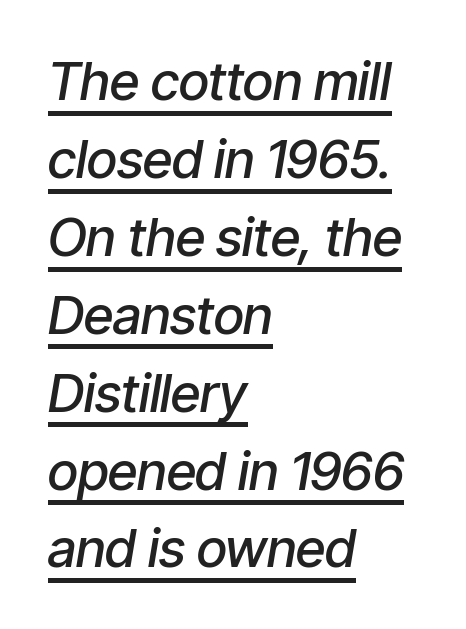
The image shows 53 px semibold, condensed type, italic (leaning right); set left-aligned, normal line spacing (1.47x), normal letter spacing, underlined; low stroke contrast and a medium x-height.
